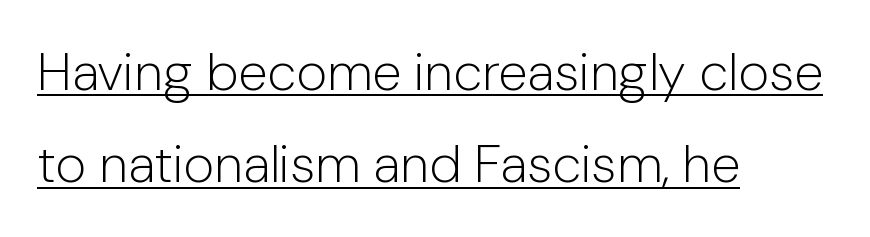
Q: Is the text bold? A: No.
Q: Is the text italic (slanted)? A: No, it is upright.
Q: Is the typeface a serif or a sans-serif typeface? A: Sans-serif.
Q: Is the text underlined? A: Yes.
Q: How is the paragraph aligned? A: Left-aligned.
Q: Is the spacing between letters normal or unusually wide? A: Normal.
Q: Width (condensed, normal, or wide)? A: Normal.
Q: Stroke contrast? A: Low.
Q: x-height? A: Medium.
Q: Monospaced? A: No.
